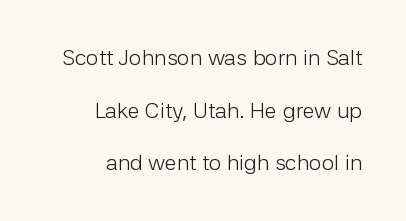
The image shows 22 px text type, upright; set right-aligned, loose line spacing (2.39x), normal letter spacing, not underlined.
